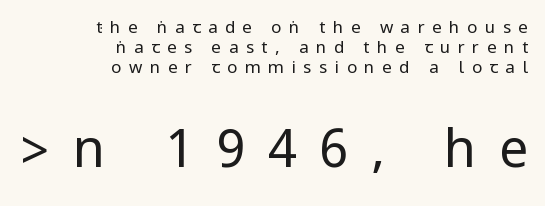
The image shows 52 px regular-weight, condensed sans-serif type, upright; set right-aligned, line spacing 1.18x, unusually wide letter spacing (+0.44 em), not underlined; the second (bottom) block is 3.06x larger; low stroke contrast.
